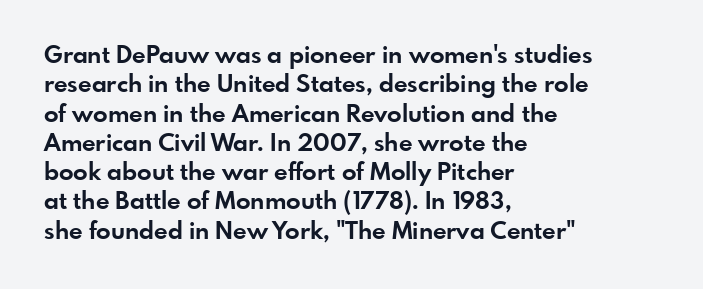
Q: Is the text bold? A: Yes.
Q: Is the text italic (slanted)? A: No, it is upright.
Q: Is the text underlined? A: No.
Q: How is the paragraph aligned? A: Left-aligned.
Q: Is the spacing between letters normal or unusually wide? A: Normal.
